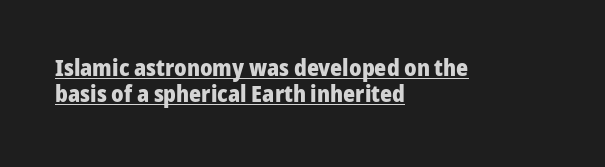
The image shows 23 px bold type, upright; set left-aligned, tight line spacing (1.12x), normal letter spacing, underlined.
